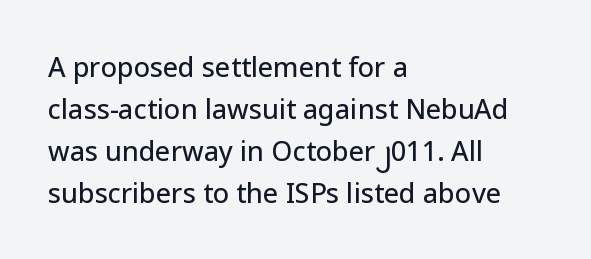
Decoration check: the copy has no underline. You can tell it's not italic because the verticals are truly vertical. Is the letter spacing exaggerated? No — it looks like the ordinary default. A classic flush-left, rag-right setting is used for this passage. Baseline-to-baseline distance is the conventional proportion of letter height.
